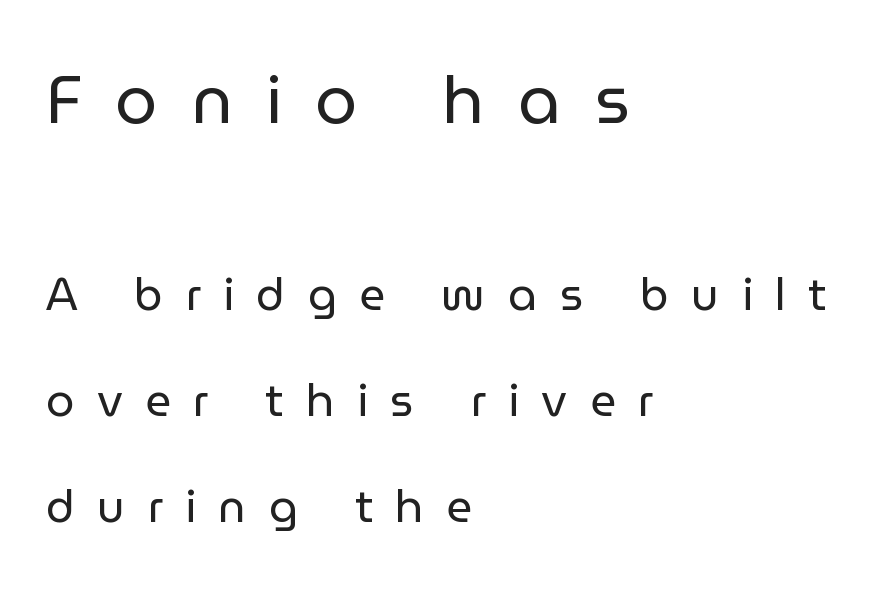
The image shows 67 px regular-weight sans-serif type, upright; set left-aligned, loose line spacing (2.36x), unusually wide letter spacing (+0.5 em), not underlined; the first (top) block is 1.49x larger; low stroke contrast and a medium x-height.
